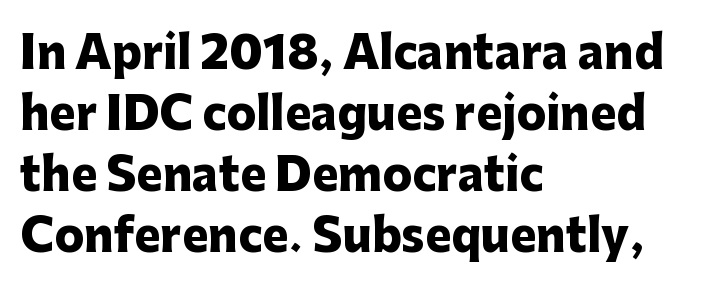
The image shows 44 px heavy sans-serif type, upright; set left-aligned, normal line spacing (1.39x), normal letter spacing, not underlined; low stroke contrast and a medium x-height.
